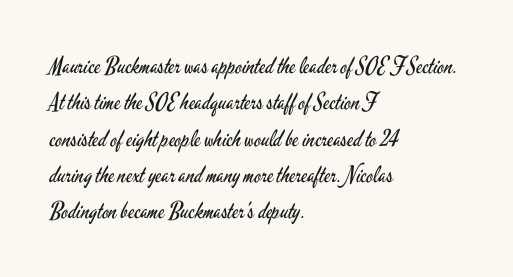
Q: Is the text bold? A: No.
Q: Is the text italic (slanted)? A: Yes.
Q: Is the text underlined? A: No.
Q: How is the paragraph aligned? A: Left-aligned.
Q: Is the spacing between letters normal or unusually wide? A: Normal.
Q: Is the spacing between lines tight, normal or loose? A: Normal.
